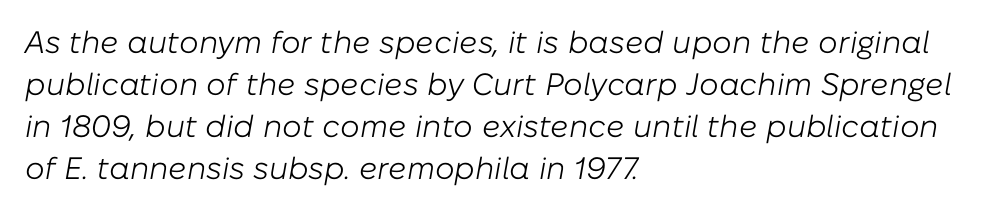
Q: Is the text bold? A: No.
Q: Is the text italic (slanted)? A: Yes, it leans right by about 10 degrees.
Q: Is the text underlined? A: No.
Q: How is the paragraph aligned? A: Left-aligned.
Q: Is the spacing between letters normal or unusually wide? A: Normal.
Q: Is the spacing between lines tight, normal or loose? A: Normal.
Q: Width (condensed, normal, or wide)? A: Normal.
Q: Stroke contrast? A: Low.
Q: x-height? A: Medium.
Q: Monospaced? A: No.
